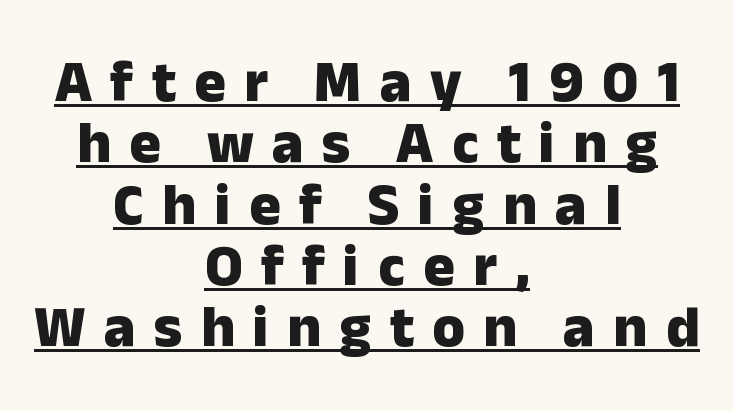
The image shows 59 px heavy sans-serif type, upright; set centered, tight line spacing (1.04x), unusually wide letter spacing (+0.31 em), underlined; low stroke contrast and a medium x-height.
